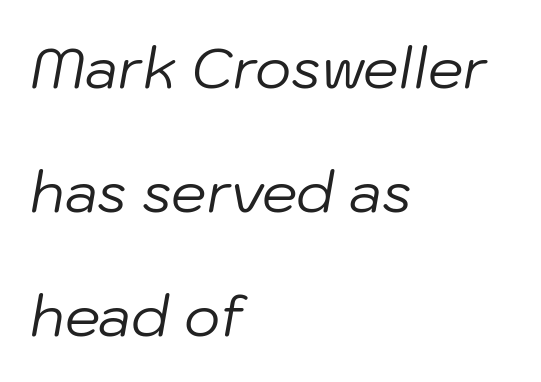
The image shows 56 px regular-weight type, italic (leaning right); set left-aligned, loose line spacing (2.21x), normal letter spacing, not underlined; low stroke contrast and a medium x-height.
